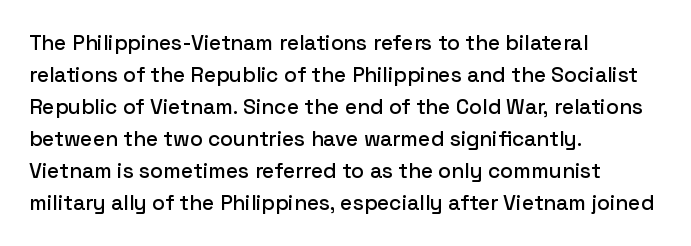
{"italic": "no", "underline": "no", "align": "left", "line_spacing": "normal", "line_spacing_ratio": 1.52, "letter_spacing": "normal", "letter_spacing_em": 0.0, "glyph_px": 21}
